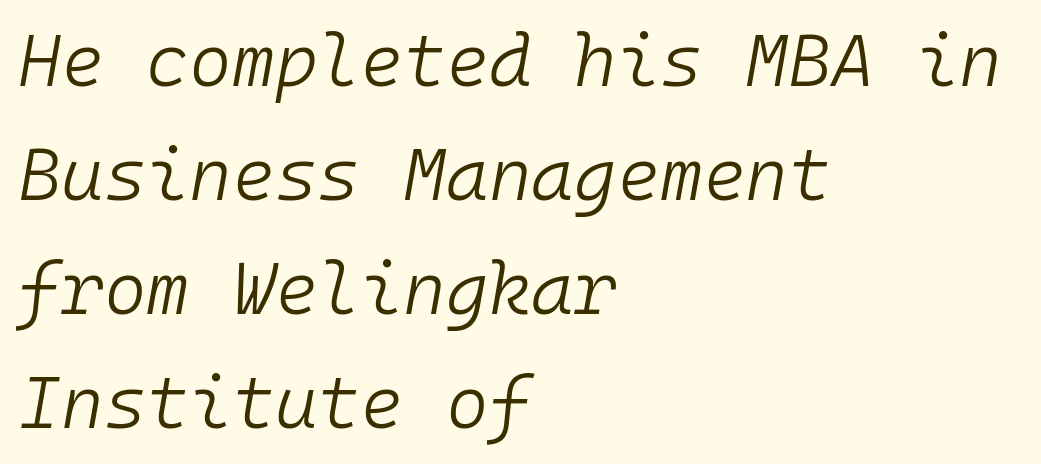
The image shows 73 px light type, italic (leaning right), monospaced; set left-aligned, normal line spacing (1.56x), normal letter spacing, not underlined; low stroke contrast and a medium x-height.
